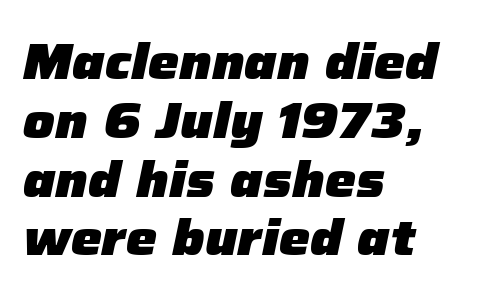
Q: Is the text bold? A: Yes.
Q: Is the text italic (slanted)? A: Yes, it leans right by about 12 degrees.
Q: Is the text underlined? A: No.
Q: How is the paragraph aligned? A: Left-aligned.
Q: Is the spacing between letters normal or unusually wide? A: Normal.
Q: Width (condensed, normal, or wide)? A: Normal.
Q: Stroke contrast? A: Low.
Q: x-height? A: Medium.
Q: Monospaced? A: No.
